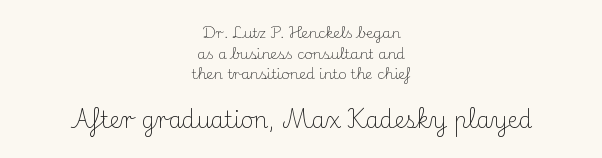
If you squint, the bottom block still reads clearly — it's the larger of the two. Designer's note — italics off, roman on. Is the block centered? Yes — each line is placed symmetrically about the middle. The gap between lines stays unmarked. On a weight scale, this lands at 450 or below.
